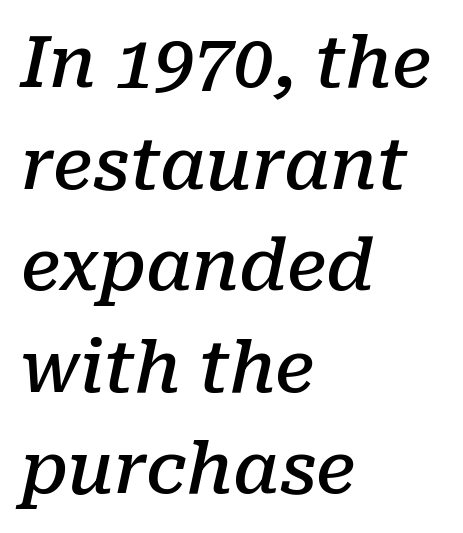
The image shows 71 px semibold serif type, italic (leaning right); set left-aligned, normal line spacing (1.43x), normal letter spacing, not underlined; low stroke contrast and a medium x-height.
